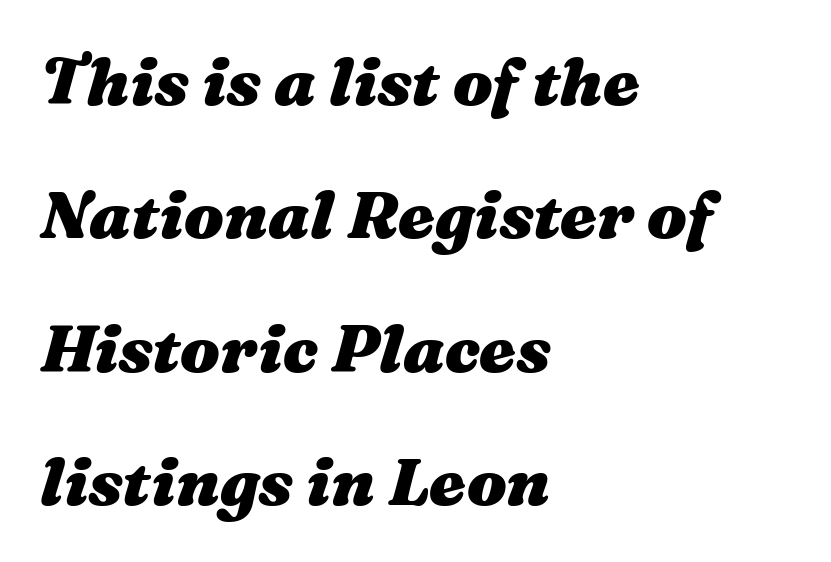
Q: Is the text bold? A: Yes.
Q: Is the text italic (slanted)? A: Yes, it leans right by about 16 degrees.
Q: Is the text underlined? A: No.
Q: How is the paragraph aligned? A: Left-aligned.
Q: Is the spacing between letters normal or unusually wide? A: Normal.
Q: Is the spacing between lines tight, normal or loose? A: Loose.
Q: Width (condensed, normal, or wide)? A: Wide.
Q: Stroke contrast? A: Medium.
Q: x-height? A: Medium.
Q: Monospaced? A: No.
